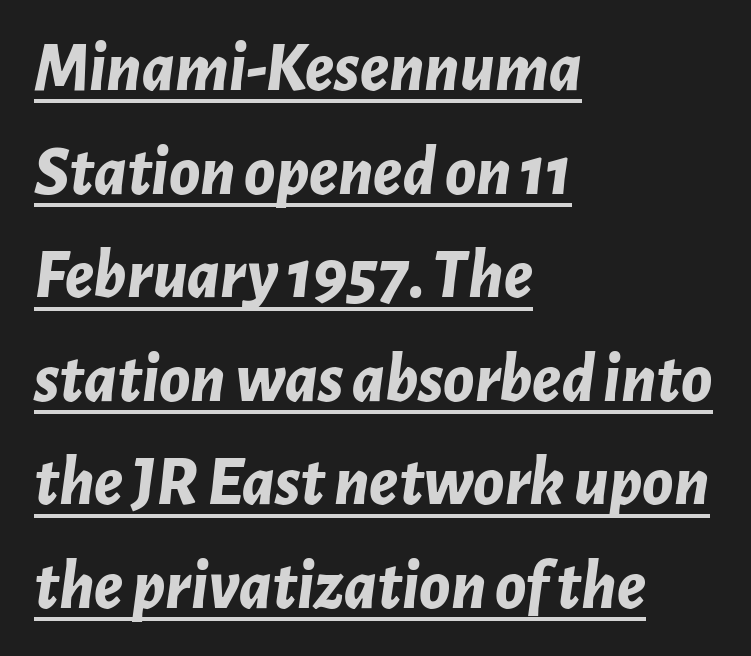
{"italic": "yes", "lean": "right", "slant_degrees": 7, "bold": "yes", "weight": "bold", "width": "normal", "stroke_contrast": "low", "x_height": "medium", "monospaced": "no", "underline": "yes", "align": "left", "line_spacing": "normal", "line_spacing_ratio": 1.48, "letter_spacing": "normal", "letter_spacing_em": 0.0, "glyph_px": 70}
